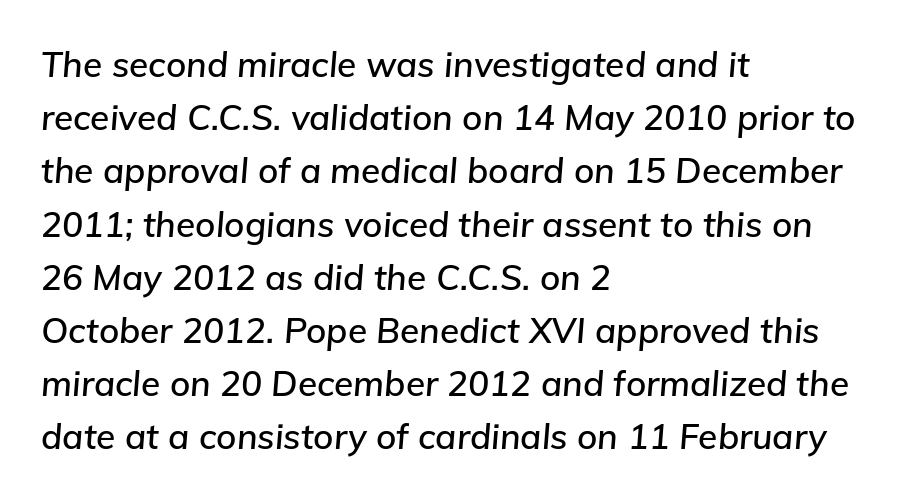
The text carries the slant typical of an italic or oblique font. The glyphs are unaccompanied by any horizontal stroke below them. Is there much room between lines? A standard amount, neither cramped nor airy. Default kerning and tracking; the words read as compact shapes.
